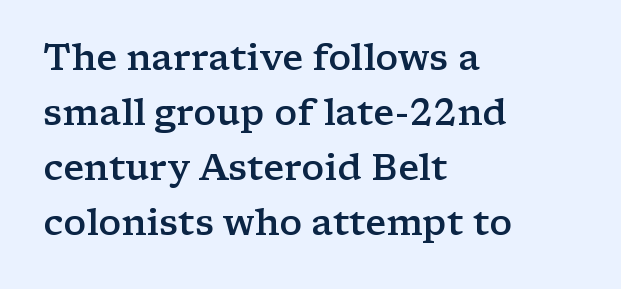
The image shows 36 px semibold, wide serif type, upright; set left-aligned, normal line spacing (1.53x), normal letter spacing, not underlined; low stroke contrast and a medium x-height.
